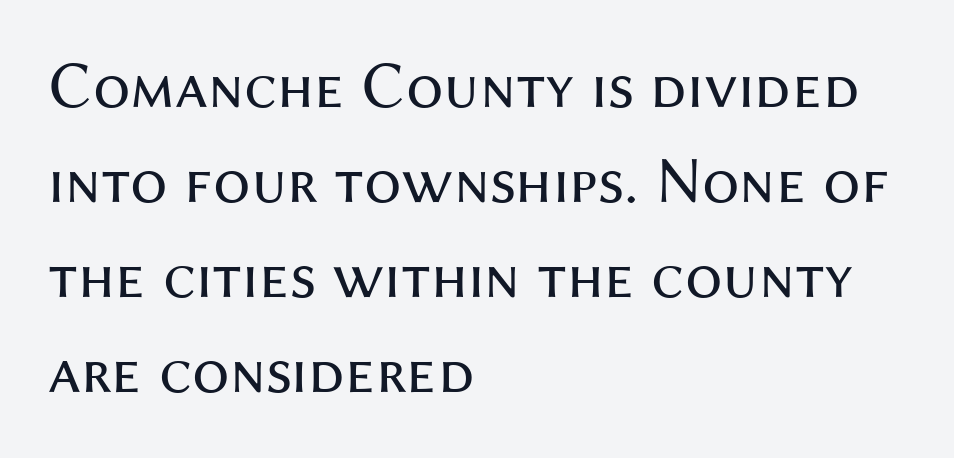
{"serif": "no", "italic": "no", "bold": "no", "weight": "regular", "width": "normal", "stroke_contrast": "medium", "x_height": "medium", "monospaced": "no", "underline": "no", "align": "left", "line_spacing": "normal", "line_spacing_ratio": 1.44, "letter_spacing": "normal", "letter_spacing_em": 0.0, "glyph_px": 66}
